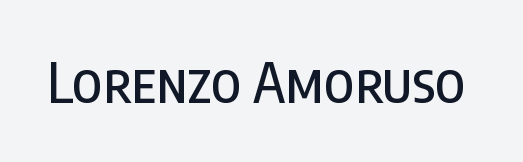
The image shows 54 px condensed sans-serif type, upright; set normal letter spacing, not underlined; low stroke contrast and a large x-height.
